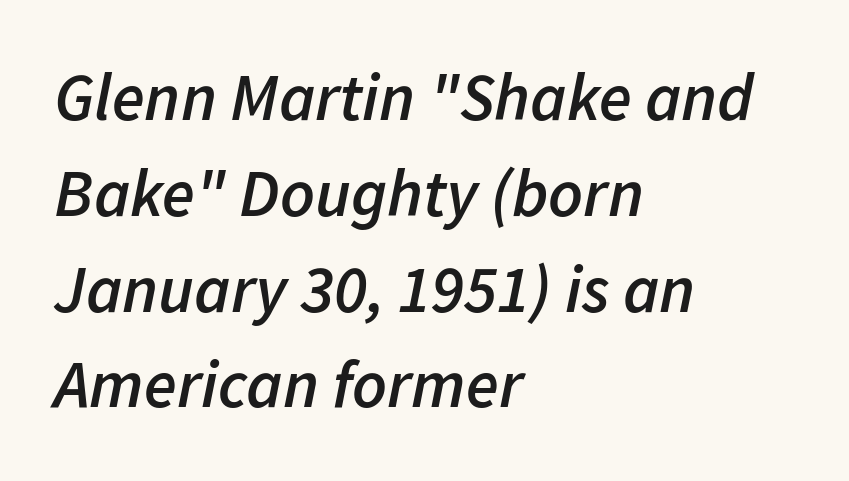
{"italic": "yes", "lean": "right", "slant_degrees": 11, "bold": "semi", "weight": "semibold", "width": "normal", "stroke_contrast": "low", "x_height": "medium", "monospaced": "no", "underline": "no", "align": "left", "line_spacing": "normal", "line_spacing_ratio": 1.43, "letter_spacing": "normal", "letter_spacing_em": 0.0, "glyph_px": 67}
